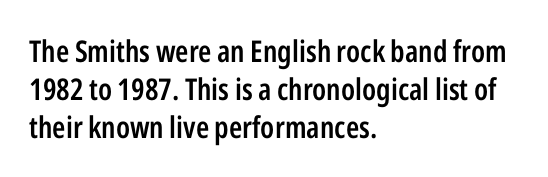
The glyphs have the mass of a demibold cut, below bold. The zone under the glyphs is completely vacant. This block has exactly the height ordinary leading produces. A typesetter would label this face a sans. Words appear dense and cohesive because spacing is normal.
